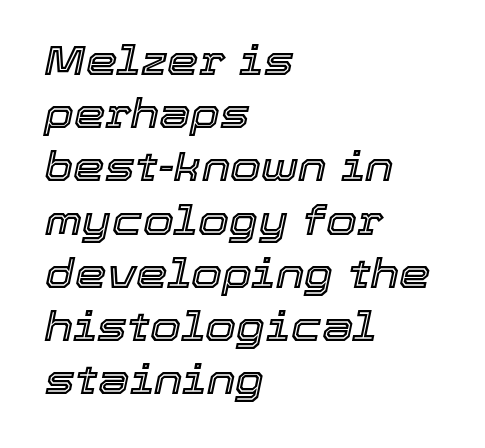
Q: Is the text italic (slanted)? A: Yes, it leans right by about 12 degrees.
Q: Is the text underlined? A: No.
Q: How is the paragraph aligned? A: Left-aligned.
Q: Is the spacing between letters normal or unusually wide? A: Normal.
Q: Is the spacing between lines tight, normal or loose? A: Normal.
Q: Width (condensed, normal, or wide)? A: Normal.
Q: x-height? A: Medium.
Q: Monospaced? A: No.
